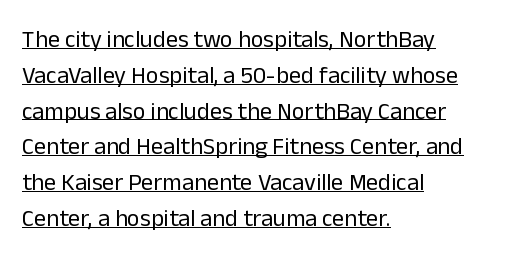
The image shows 24 px text type, upright; set left-aligned, normal line spacing (1.49x), normal letter spacing, underlined.
